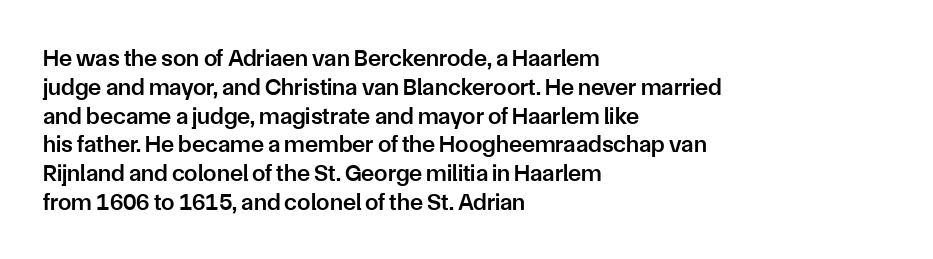
The image shows 24 px text type, upright; set left-aligned, line spacing 1.2x, normal letter spacing, not underlined.
